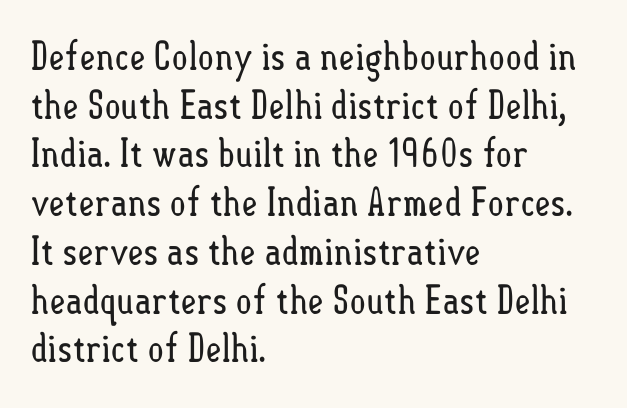
The image shows 39 px regular-weight, condensed type, upright; set left-aligned, normal line spacing (1.25x), normal letter spacing, not underlined; low stroke contrast and a small x-height.
